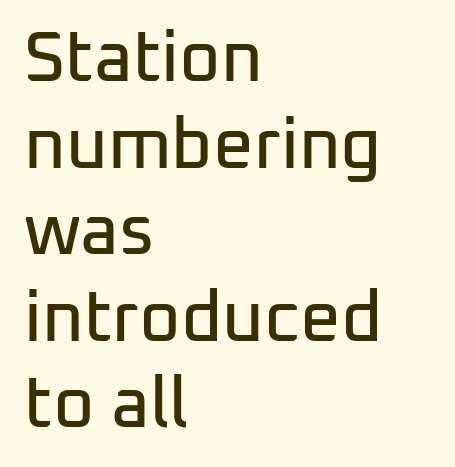
The image shows 71 px sans-serif type, upright; set left-aligned, line spacing 1.22x, normal letter spacing, not underlined; low stroke contrast and a medium x-height.
